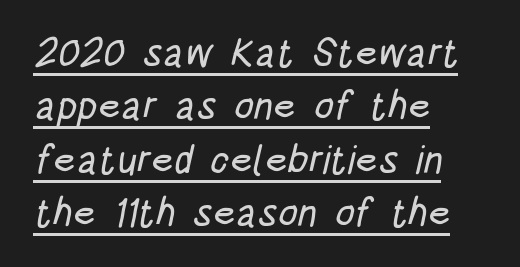
A sans-serif font was chosen for this passage. Glyph-to-glyph distance matches everyday printed text. A continuous stroke trails under the words, as in a hyperlink. Leading: standard. Caption: multi-line text, flush left, ragged right. Think of a printed novel: that variable character pitch is what you see here.
